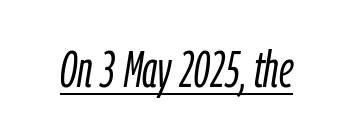
{"italic": "yes", "lean": "right", "slant_degrees": 9, "bold": "no", "weight": "light", "width": "condensed", "stroke_contrast": "low", "x_height": "medium", "monospaced": "no", "underline": "yes", "letter_spacing": "normal", "letter_spacing_em": 0.0, "glyph_px": 51}
